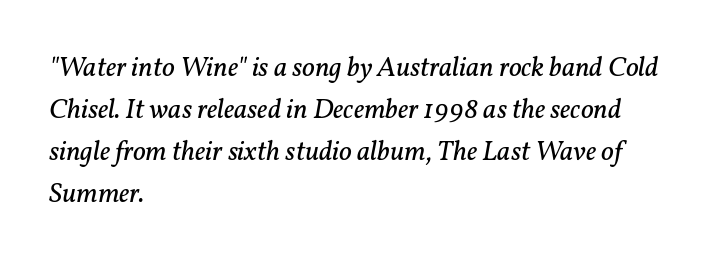
Q: Is the text bold? A: No.
Q: Is the text italic (slanted)? A: Yes, it leans right by about 11 degrees.
Q: Is the typeface a serif or a sans-serif typeface? A: Serif.
Q: Is the text underlined? A: No.
Q: How is the paragraph aligned? A: Left-aligned.
Q: Is the spacing between letters normal or unusually wide? A: Normal.
Q: Is the spacing between lines tight, normal or loose? A: Normal.
Q: Width (condensed, normal, or wide)? A: Normal.
Q: Stroke contrast? A: Low.
Q: x-height? A: Medium.
Q: Monospaced? A: No.
